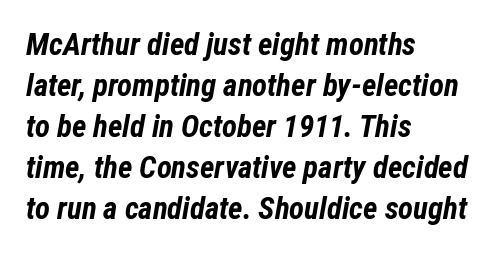
Regarding leading, the lines here are spaced in the standard way. Here the glyphs are tracked normally, forming tight word shapes. Descenders are the only things crossing below the line. A classic flush-left, rag-right setting is used for this passage.
